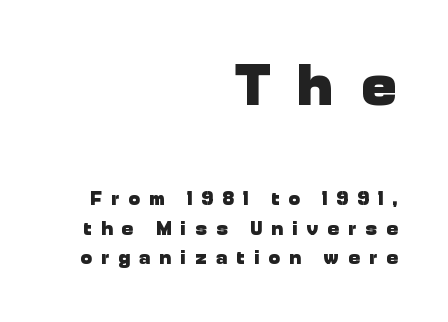
Q: Is the text bold? A: Yes.
Q: Is the text italic (slanted)? A: No, it is upright.
Q: Is the typeface a serif or a sans-serif typeface? A: Sans-serif.
Q: Is the text underlined? A: No.
Q: How is the paragraph aligned? A: Right-aligned.
Q: Is the spacing between letters normal or unusually wide? A: Unusually wide.
Q: Is the spacing between lines tight, normal or loose? A: Normal.
Q: Which block of text is set in a larger size, the first (top) or the second (bottom)? A: The first (top) one.
Q: Width (condensed, normal, or wide)? A: Normal.
Q: Stroke contrast? A: Low.
Q: x-height? A: Medium.
Q: Monospaced? A: No.
